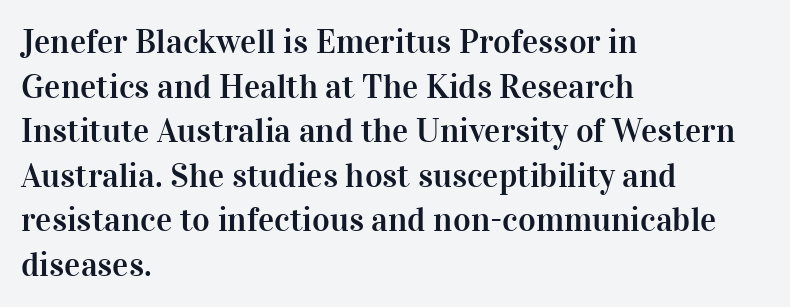
The image shows 34 px serif type, upright; set left-aligned, normal line spacing (1.31x), normal letter spacing, not underlined; high stroke contrast and a medium x-height.
